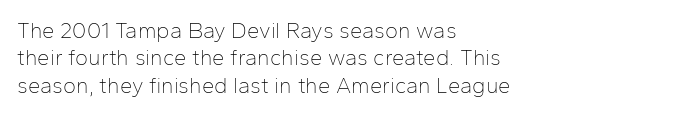
Q: Is the text bold? A: No.
Q: Is the text italic (slanted)? A: No, it is upright.
Q: Is the text underlined? A: No.
Q: How is the paragraph aligned? A: Left-aligned.
Q: Is the spacing between letters normal or unusually wide? A: Normal.
Q: Is the spacing between lines tight, normal or loose? A: Normal.
